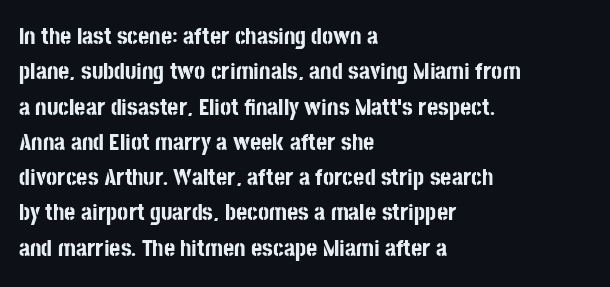
Q: Is the text bold? A: Yes.
Q: Is the text italic (slanted)? A: No, it is upright.
Q: Is the text underlined? A: No.
Q: How is the paragraph aligned? A: Left-aligned.
Q: Is the spacing between letters normal or unusually wide? A: Normal.
Q: Is the spacing between lines tight, normal or loose? A: Normal.
